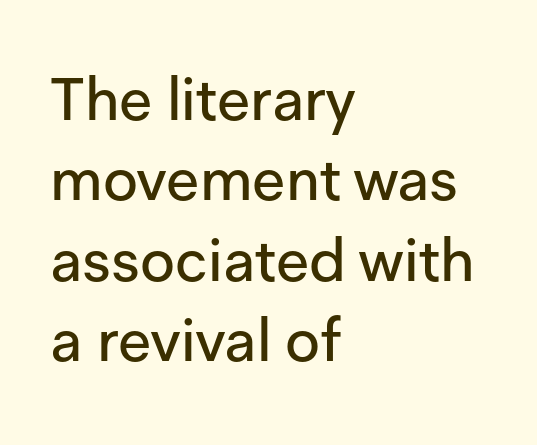
What kind of face is this? One without serifs — a sans. Just letters on the line, the space beneath them empty. The text block is weighted toward the left margin, trailing off unevenly rightward. Is this a fixed-width face? No — the glyphs have proportional, varying widths. Honestly, the row spacing looks completely unremarkable. Tracking here is standard; glyphs follow each other at the usual distance.
